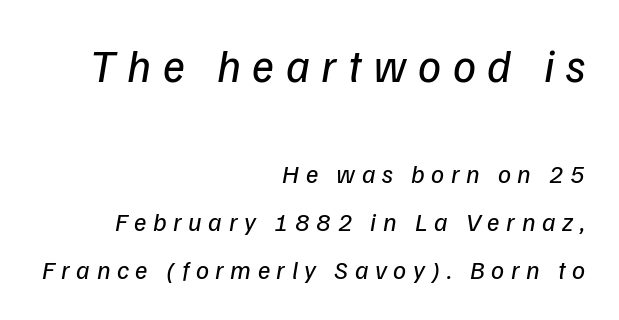
The image shows 46 px regular-weight sans-serif type; set right-aligned, line spacing 1.85x, unusually wide letter spacing (+0.25 em), not underlined; the first (top) block is 1.77x larger; low stroke contrast and a medium x-height.
